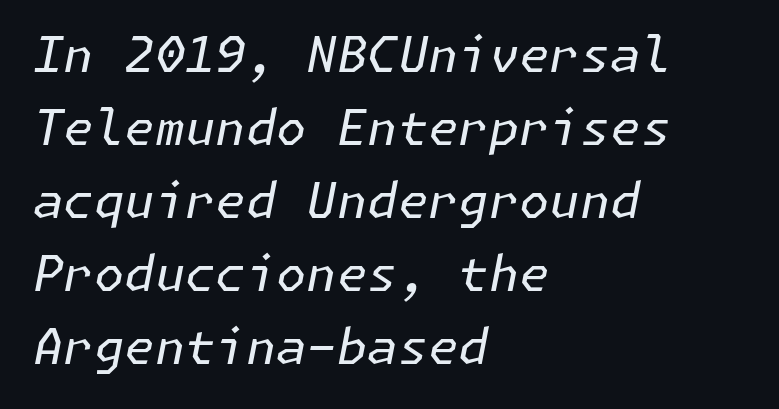
Anything drawn beneath the words? Only blank space. Summary of weight: not heavy and not bold. This sample keeps an unexceptional amount of space between lines. Does extra space separate the letters? No, they use regular spacing. This is oblique type, the kind used for emphasis or titles.
